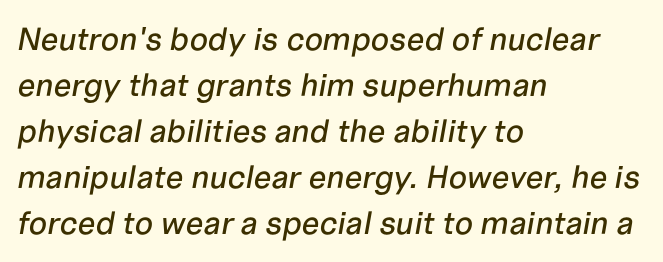
Q: Is the text italic (slanted)? A: Yes, it leans right by about 10 degrees.
Q: Is the text underlined? A: No.
Q: How is the paragraph aligned? A: Left-aligned.
Q: Is the spacing between letters normal or unusually wide? A: Normal.
Q: Is the spacing between lines tight, normal or loose? A: Normal.
Q: Width (condensed, normal, or wide)? A: Normal.
Q: Stroke contrast? A: Low.
Q: x-height? A: Medium.
Q: Monospaced? A: No.
